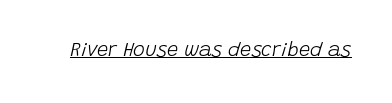
{"italic": "yes", "lean": "right", "slant_degrees": 15, "bold": "no", "underline": "yes", "letter_spacing": "normal", "letter_spacing_em": 0.0, "glyph_px": 20}
